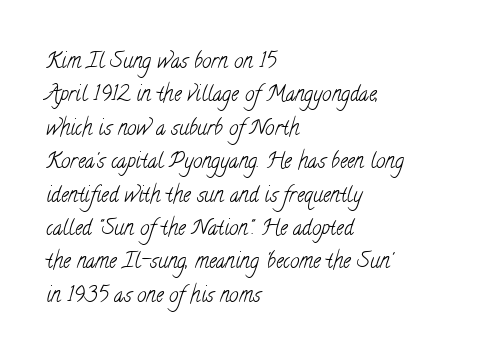
Q: Is the text bold? A: No.
Q: Is the text underlined? A: No.
Q: How is the paragraph aligned? A: Left-aligned.
Q: Is the spacing between letters normal or unusually wide? A: Normal.
Q: Is the spacing between lines tight, normal or loose? A: Normal.
